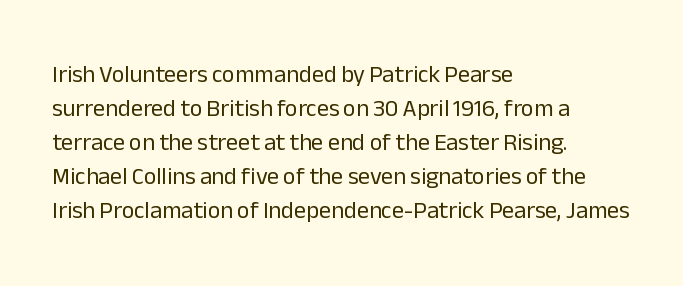
Just letters on the line, the space beneath them empty. The lines sit at an ordinary, default distance from one another. Reading down the block, your eye returns to a fixed left position each line. Think standard paragraph weight, or any step lighter than that.
